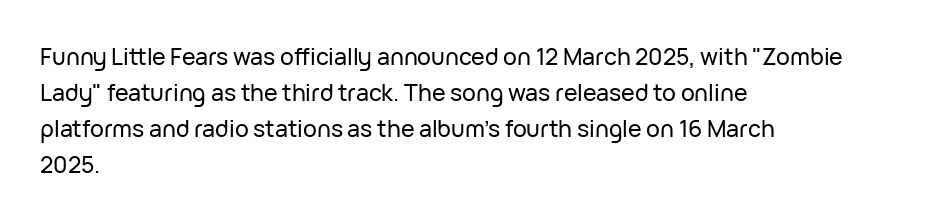
{"italic": "no", "underline": "no", "align": "left", "line_spacing": "normal", "line_spacing_ratio": 1.57, "letter_spacing": "normal", "letter_spacing_em": 0.0, "glyph_px": 23}
